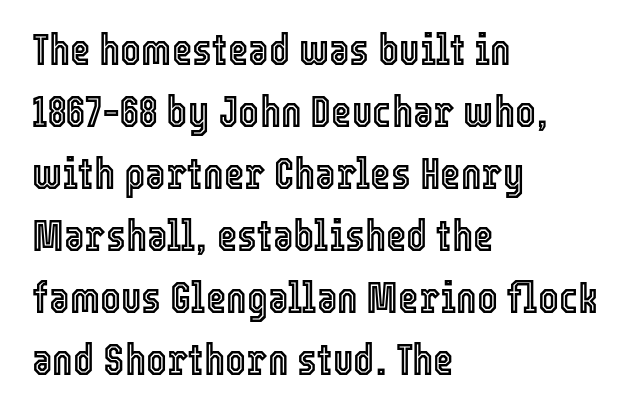
The image shows 44 px condensed type, upright; set left-aligned, normal line spacing (1.41x), normal letter spacing, not underlined; a medium x-height.
